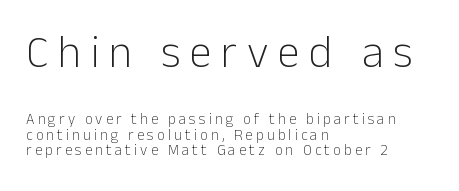
The designer dialed line spacing down below the default. Short note: letters widely spaced. Letterform terminals end flat and unadorned throughout the passage. The lines are quadded left. Descenders are the only things crossing below the line.
